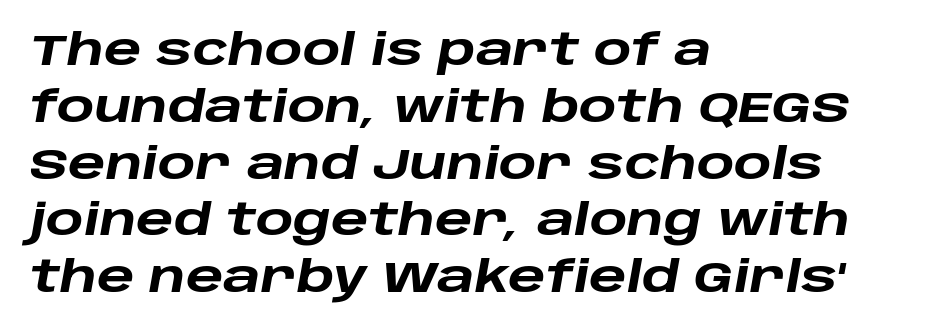
{"italic": "yes", "lean": "right", "slant_degrees": 10, "bold": "yes", "weight": "heavy", "width": "wide", "stroke_contrast": "low", "x_height": "large", "monospaced": "no", "underline": "no", "align": "left", "line_spacing": "normal", "line_spacing_ratio": 1.29, "letter_spacing": "normal", "letter_spacing_em": 0.0, "glyph_px": 44}
